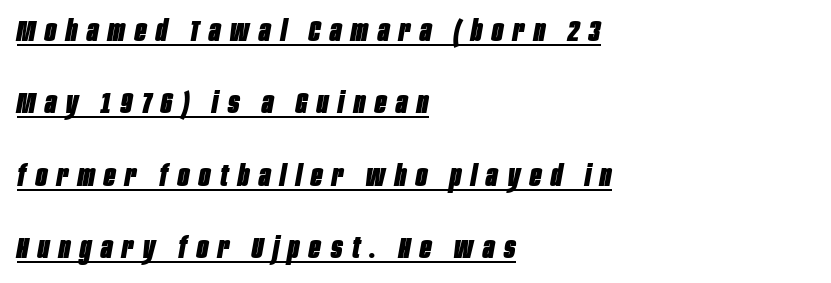
{"italic": "yes", "lean": "right", "slant_degrees": 10, "bold": "yes", "weight": "heavy", "width": "condensed", "stroke_contrast": "low", "x_height": "large", "monospaced": "no", "underline": "yes", "align": "left", "line_spacing": "loose", "line_spacing_ratio": 2.41, "letter_spacing": "wide", "letter_spacing_em": 0.33, "glyph_px": 30}
